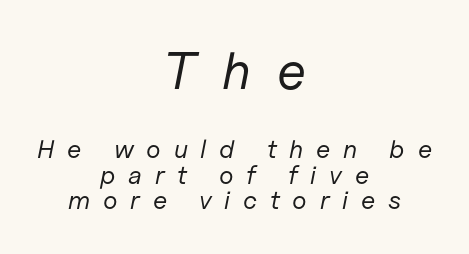
{"italic": "yes", "lean": "right", "slant_degrees": 11, "bold": "no", "weight": "regular", "width": "normal", "stroke_contrast": "low", "x_height": "medium", "monospaced": "no", "underline": "no", "align": "center", "line_spacing": "tight", "line_spacing_ratio": 0.99, "letter_spacing": "wide", "letter_spacing_em": 0.49, "larger_block": "first", "size_ratio": 2.04, "glyph_px": 53}
